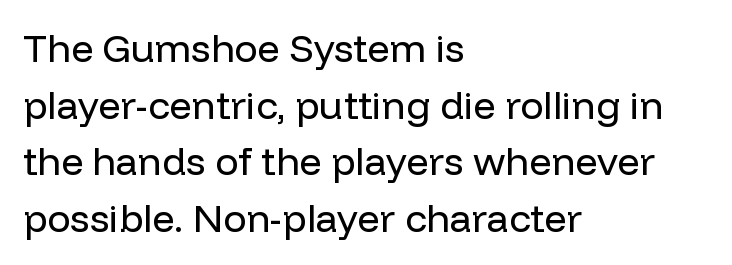
Rendered with straight, roman letterforms. Each word holds together tightly as a unit, with standard inter-letter gaps. Beneath every word, the page is bare. The passage is arranged the way most books set body copy — flush left. Successive baselines arrive at the customary interval.
